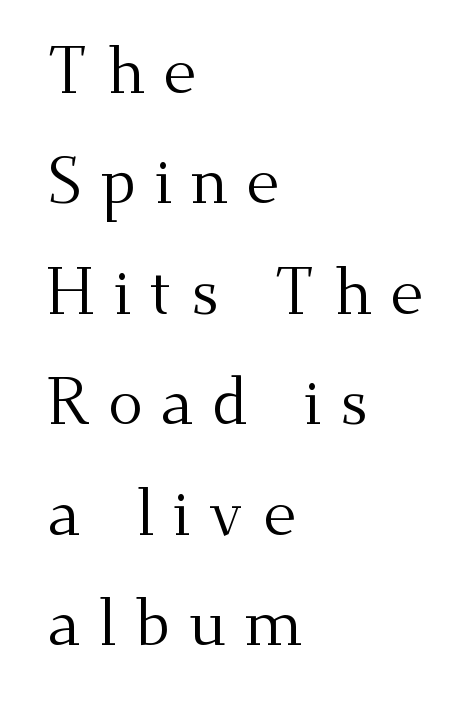
{"serif": "yes", "italic": "no", "bold": "no", "weight": "regular", "width": "normal", "stroke_contrast": "medium", "x_height": "small", "monospaced": "no", "underline": "no", "align": "left", "line_spacing": "normal", "line_spacing_ratio": 1.7, "letter_spacing": "wide", "letter_spacing_em": 0.28, "glyph_px": 65}
